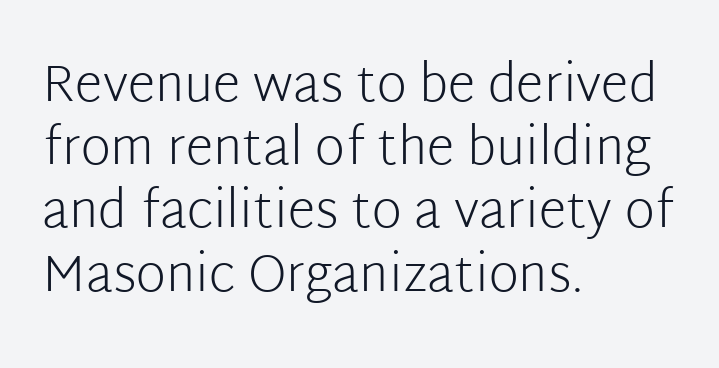
{"serif": "no", "italic": "no", "bold": "no", "weight": "light", "width": "normal", "stroke_contrast": "low", "x_height": "medium", "monospaced": "no", "underline": "no", "align": "left", "line_spacing_ratio": 1.24, "letter_spacing": "normal", "letter_spacing_em": 0.0, "glyph_px": 51}
